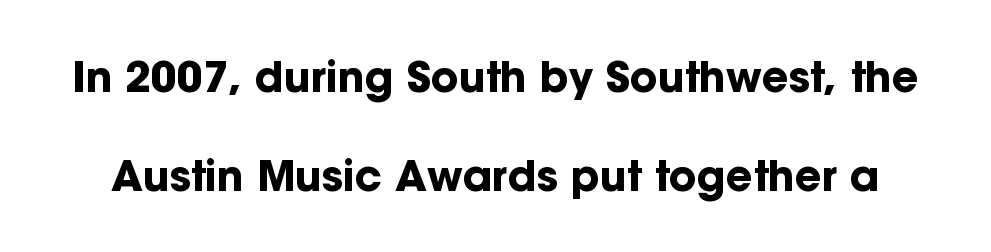
Q: Is the text bold? A: Yes.
Q: Is the text italic (slanted)? A: No, it is upright.
Q: Is the typeface a serif or a sans-serif typeface? A: Sans-serif.
Q: Is the text underlined? A: No.
Q: Is the spacing between letters normal or unusually wide? A: Normal.
Q: Is the spacing between lines tight, normal or loose? A: Loose.
Q: Width (condensed, normal, or wide)? A: Normal.
Q: Stroke contrast? A: Low.
Q: x-height? A: Medium.
Q: Monospaced? A: No.
